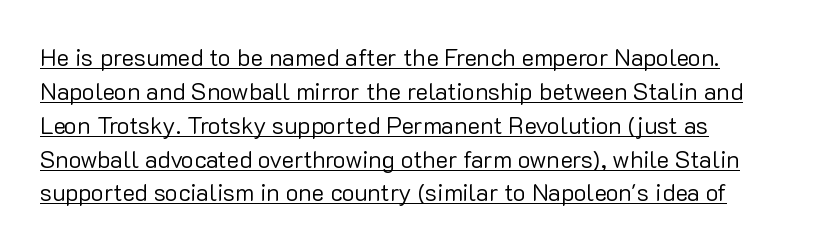
Q: Is the text bold? A: No.
Q: Is the text italic (slanted)? A: No, it is upright.
Q: Is the text underlined? A: Yes.
Q: How is the paragraph aligned? A: Left-aligned.
Q: Is the spacing between letters normal or unusually wide? A: Normal.
Q: Is the spacing between lines tight, normal or loose? A: Normal.
